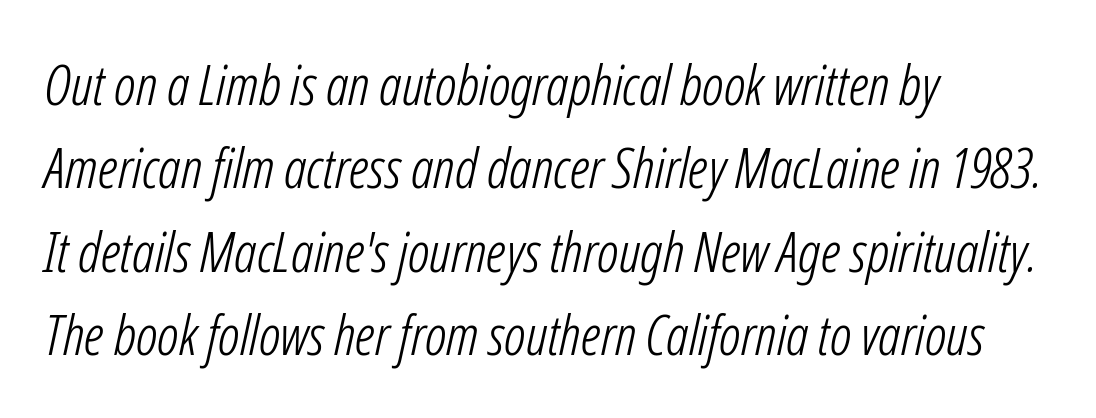
The image shows 56 px light, condensed type, italic (leaning right); set left-aligned, normal line spacing (1.49x), normal letter spacing, not underlined; low stroke contrast and a medium x-height.
